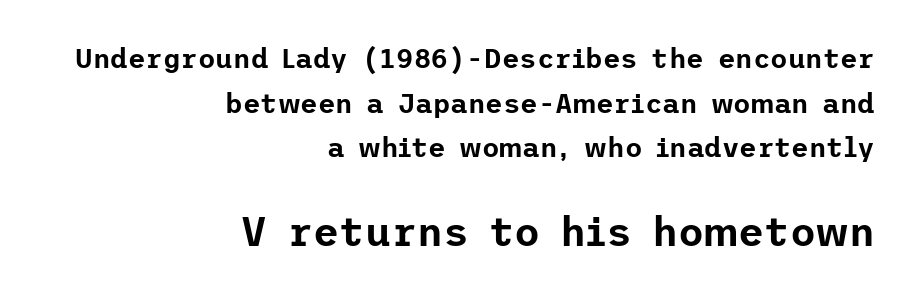
Look at the glyph heights: the lower group is clearly the bigger setting. Nobody drew a line under any word here. One-word summary of the alignment: right. Type style note: lacks serifs. Is the letter spacing exaggerated? No — it looks like the ordinary default. No italicization has been applied; the sample stays upright.
